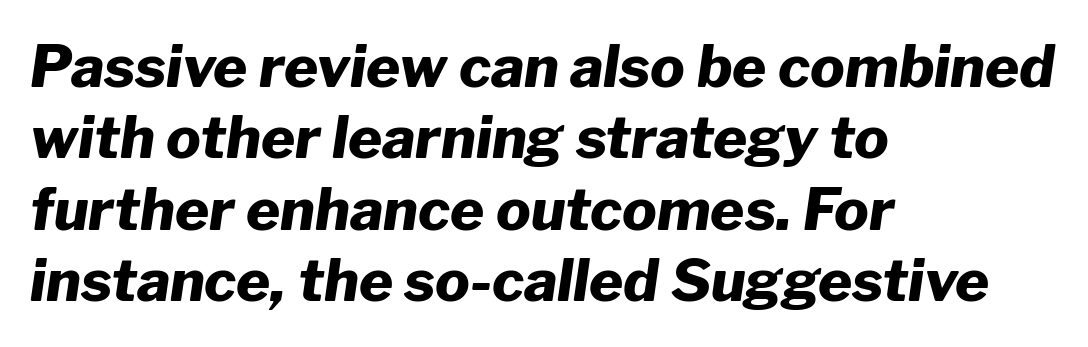
Q: Is the text bold? A: Yes.
Q: Is the text italic (slanted)? A: Yes, it leans right by about 8 degrees.
Q: Is the text underlined? A: No.
Q: How is the paragraph aligned? A: Left-aligned.
Q: Is the spacing between letters normal or unusually wide? A: Normal.
Q: Width (condensed, normal, or wide)? A: Normal.
Q: Stroke contrast? A: Low.
Q: x-height? A: Medium.
Q: Monospaced? A: No.
